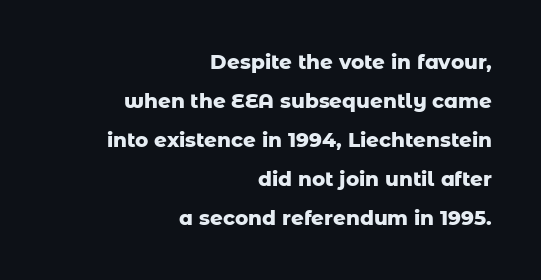
The image shows 20 px bold type, upright; set right-aligned, loose line spacing (1.95x), normal letter spacing, not underlined.
